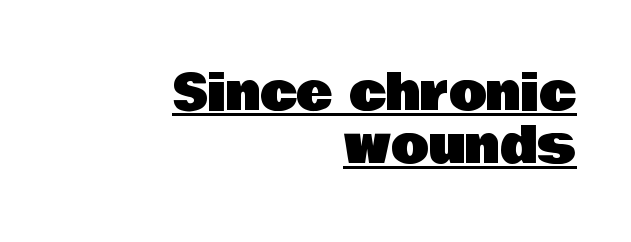
The image shows 49 px sans-serif type, upright; set right-aligned, tight line spacing (1.09x), normal letter spacing, underlined; low stroke contrast and a large x-height.
